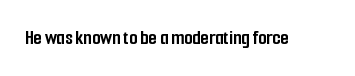
The image shows 21 px bold type, upright; set normal letter spacing, not underlined.
